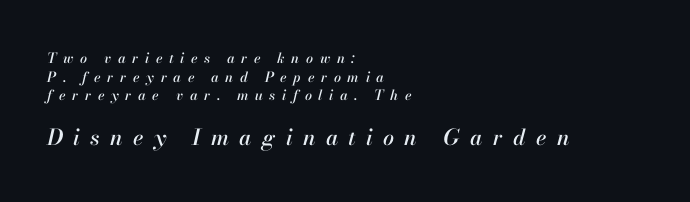
Q: Is the text italic (slanted)? A: Yes, it leans right by about 13 degrees.
Q: Is the text underlined? A: No.
Q: How is the paragraph aligned? A: Left-aligned.
Q: Is the spacing between letters normal or unusually wide? A: Unusually wide.
Q: Is the spacing between lines tight, normal or loose? A: Normal.
Q: Which block of text is set in a larger size, the first (top) or the second (bottom)? A: The second (bottom) one.
